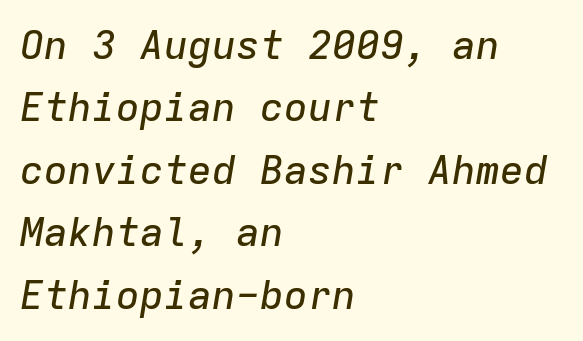
The designer left line spacing at the default. The letters march in equal steps, a hallmark of fixed-pitch type. Yep, that's italic — everything's leaning. Clear beneath every line of the passage. These lines are set flush left with a ragged right edge.
